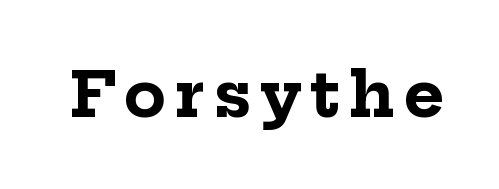
The string is rendered with underlining switched off. The font family rendered here belongs to the serif group. Its strokes are broad and dark, the hallmark of bold type. Unlike italic type, these characters show no tilt at all.
